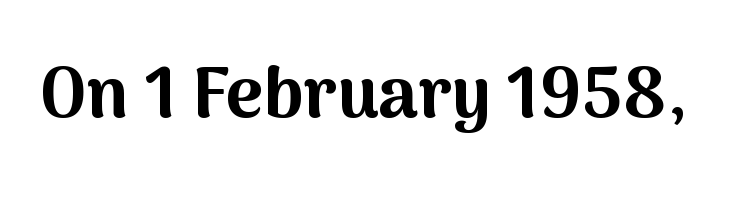
Q: Is the text bold? A: Yes.
Q: Is the text italic (slanted)? A: No, it is upright.
Q: Is the typeface a serif or a sans-serif typeface? A: Sans-serif.
Q: Is the text underlined? A: No.
Q: Is the spacing between letters normal or unusually wide? A: Normal.
Q: Width (condensed, normal, or wide)? A: Normal.
Q: Stroke contrast? A: Medium.
Q: x-height? A: Medium.
Q: Monospaced? A: No.
